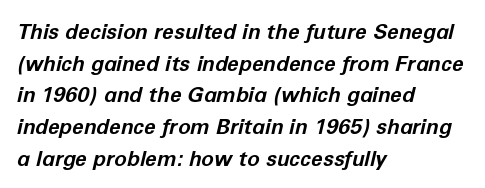
Q: Is the text bold? A: Yes.
Q: Is the text italic (slanted)? A: Yes, it leans right by about 12 degrees.
Q: Is the text underlined? A: No.
Q: How is the paragraph aligned? A: Left-aligned.
Q: Is the spacing between letters normal or unusually wide? A: Normal.
Q: Is the spacing between lines tight, normal or loose? A: Normal.
